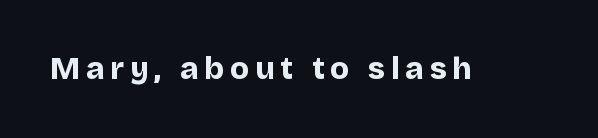
This sample has the flowing, uneven cadence of proportional lettering. No italicization has been applied; the sample stays upright. A full-strength bold gives these letters their thick strokes. The zone under the glyphs is completely vacant. Regarding serifs, this sample does without them.
